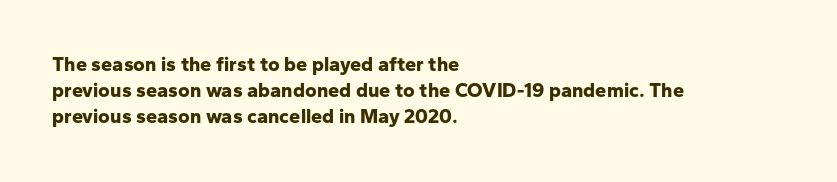
Q: Is the text bold? A: Yes.
Q: Is the text italic (slanted)? A: No, it is upright.
Q: Is the text underlined? A: No.
Q: How is the paragraph aligned? A: Left-aligned.
Q: Is the spacing between letters normal or unusually wide? A: Normal.
Q: Is the spacing between lines tight, normal or loose? A: Normal.
